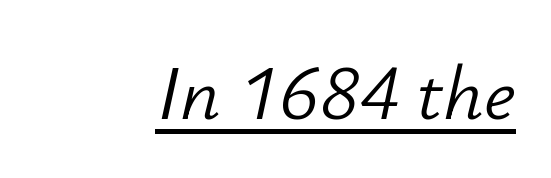
The image shows 78 px light type, italic (leaning right); set normal letter spacing, underlined; low stroke contrast and a small x-height.
